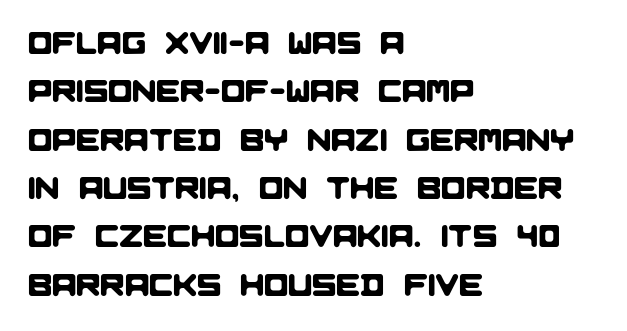
{"serif": "no", "width": "normal", "stroke_contrast": "low", "x_height": "large", "monospaced": "no", "underline": "no", "align": "left", "line_spacing": "normal", "line_spacing_ratio": 1.51, "letter_spacing": "normal", "letter_spacing_em": 0.0, "glyph_px": 32}
